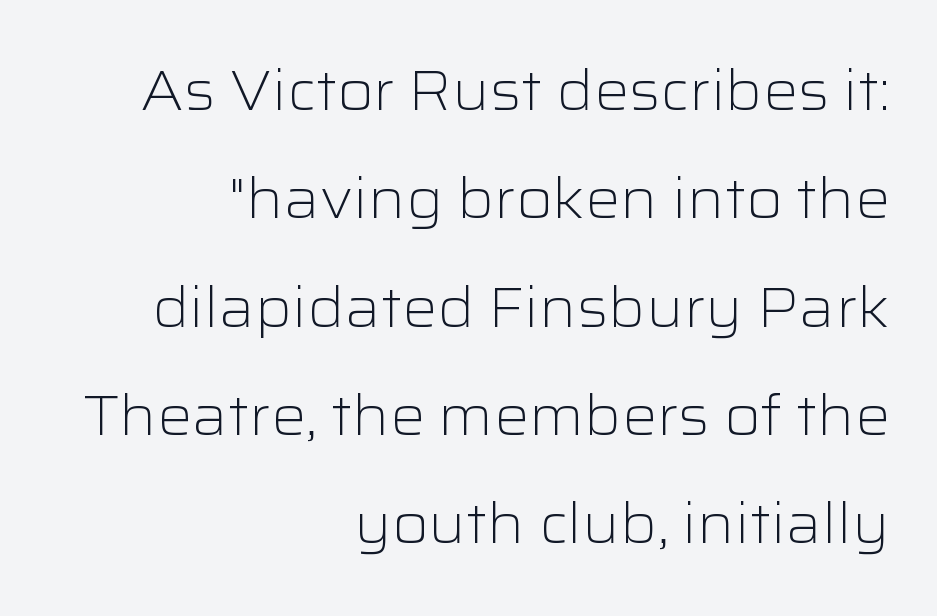
Q: Is the text bold? A: No.
Q: Is the text italic (slanted)? A: No, it is upright.
Q: Is the typeface a serif or a sans-serif typeface? A: Sans-serif.
Q: Is the text underlined? A: No.
Q: How is the paragraph aligned? A: Right-aligned.
Q: Is the spacing between letters normal or unusually wide? A: Normal.
Q: Is the spacing between lines tight, normal or loose? A: Loose.
Q: Width (condensed, normal, or wide)? A: Wide.
Q: Stroke contrast? A: Low.
Q: x-height? A: Medium.
Q: Monospaced? A: No.
